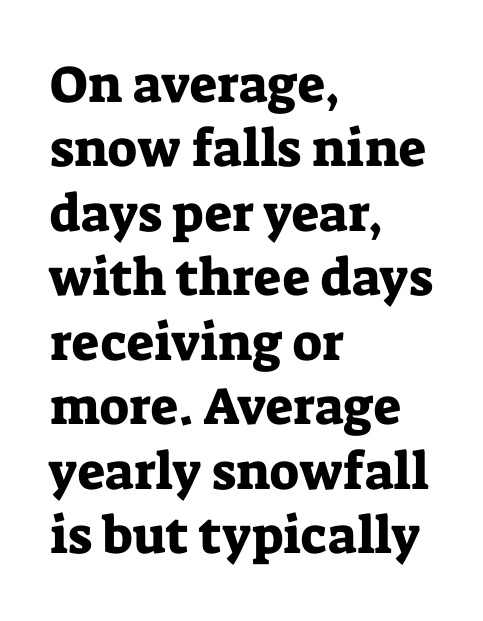
Q: Is the text italic (slanted)? A: No, it is upright.
Q: Is the typeface a serif or a sans-serif typeface? A: Serif.
Q: Is the text underlined? A: No.
Q: How is the paragraph aligned? A: Left-aligned.
Q: Is the spacing between letters normal or unusually wide? A: Normal.
Q: Width (condensed, normal, or wide)? A: Normal.
Q: Stroke contrast? A: Low.
Q: x-height? A: Medium.
Q: Monospaced? A: No.
